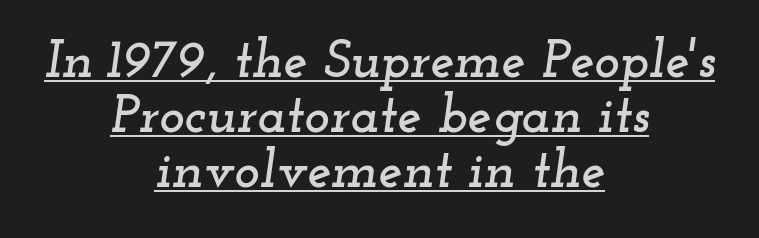
Q: Is the text italic (slanted)? A: Yes, it leans right by about 12 degrees.
Q: Is the typeface a serif or a sans-serif typeface? A: Serif.
Q: Is the text underlined? A: Yes.
Q: How is the paragraph aligned? A: Centered.
Q: Is the spacing between letters normal or unusually wide? A: Normal.
Q: Is the spacing between lines tight, normal or loose? A: Tight.
Q: Width (condensed, normal, or wide)? A: Wide.
Q: Stroke contrast? A: Low.
Q: x-height? A: Small.
Q: Monospaced? A: No.
